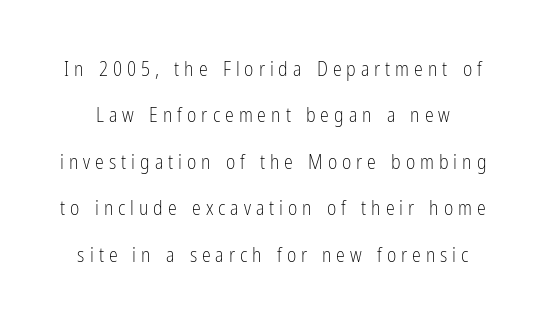
Q: Is the text bold? A: No.
Q: Is the text italic (slanted)? A: No, it is upright.
Q: Is the text underlined? A: No.
Q: Is the spacing between letters normal or unusually wide? A: Unusually wide.
Q: Is the spacing between lines tight, normal or loose? A: Loose.
